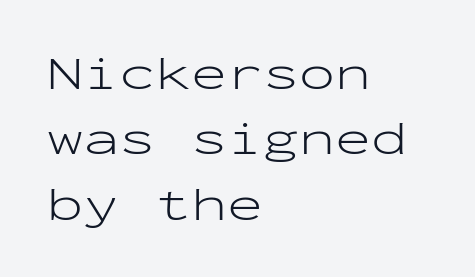
Nobody drew a line under any word here. Quick note: interline space is typical. The typesetting does not lean heavy: it is not bold. Note the uniform advance width — an 'i' takes as much space as an 'm'. This is sans-serif lettering, the kind often seen on screens and signage.
